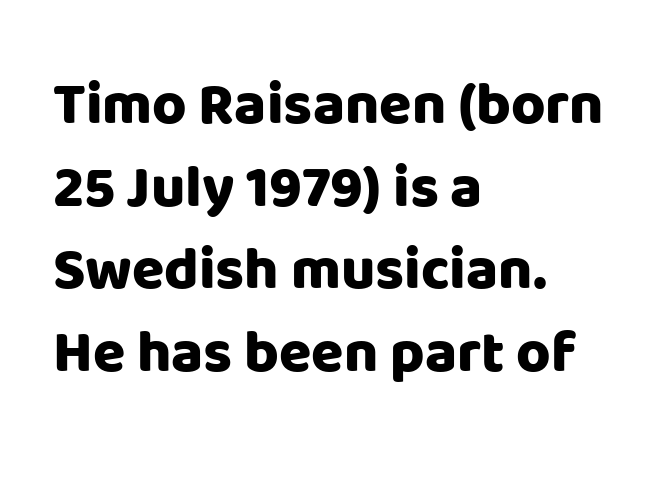
The image shows 59 px heavy sans-serif type, upright; set left-aligned, normal line spacing (1.4x), normal letter spacing, not underlined; low stroke contrast and a large x-height.
